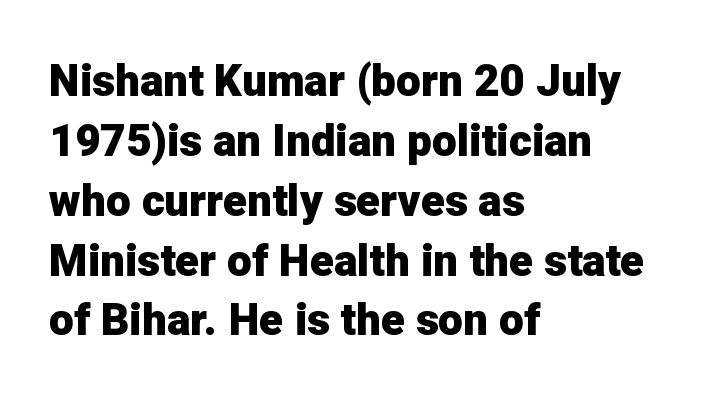
The image shows 44 px heavy sans-serif type, upright; set left-aligned, normal line spacing (1.36x), normal letter spacing, not underlined; low stroke contrast and a medium x-height.
